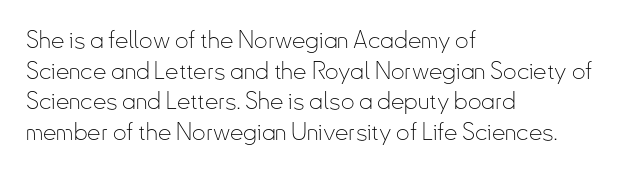
{"italic": "no", "bold": "no", "underline": "no", "align": "left", "line_spacing": "normal", "line_spacing_ratio": 1.28, "letter_spacing": "normal", "letter_spacing_em": 0.0, "glyph_px": 24}
